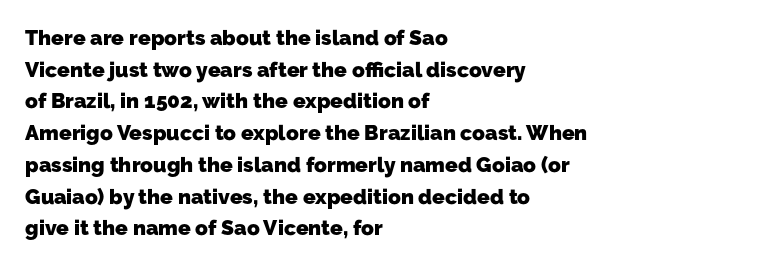
Check the space under the baseline: it is left empty. Typeset ragged right — the left edge is the straight one. Typographic density is high because the face is bold. The rendering keeps characters at their native spacing.
